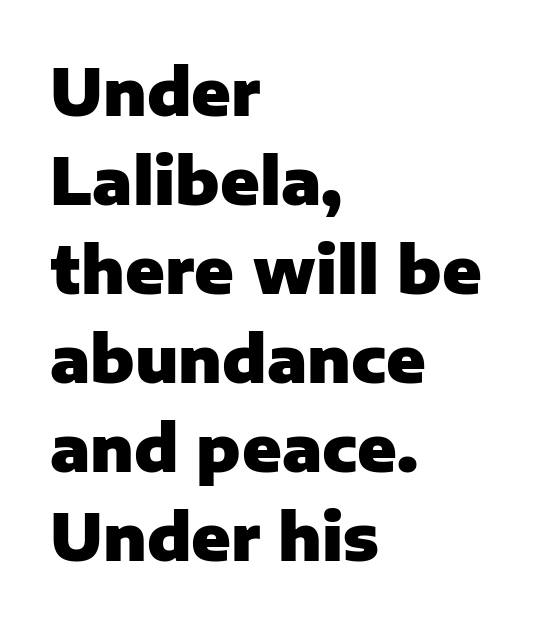
{"serif": "no", "italic": "no", "bold": "yes", "weight": "heavy", "width": "normal", "stroke_contrast": "low", "x_height": "medium", "monospaced": "no", "underline": "no", "align": "left", "line_spacing": "normal", "line_spacing_ratio": 1.39, "letter_spacing": "normal", "letter_spacing_em": 0.0, "glyph_px": 64}
